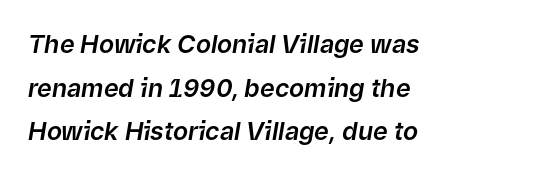
{"italic": "yes", "lean": "right", "slant_degrees": 9, "underline": "no", "align": "left", "line_spacing_ratio": 1.75, "letter_spacing": "normal", "letter_spacing_em": 0.0, "glyph_px": 25}
